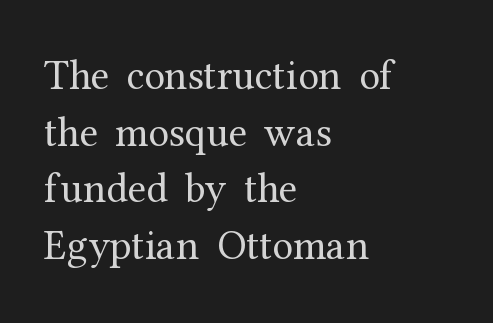
The image shows 42 px regular-weight serif type, upright; set left-aligned, normal line spacing (1.35x), normal letter spacing, not underlined; medium stroke contrast and a medium x-height.
